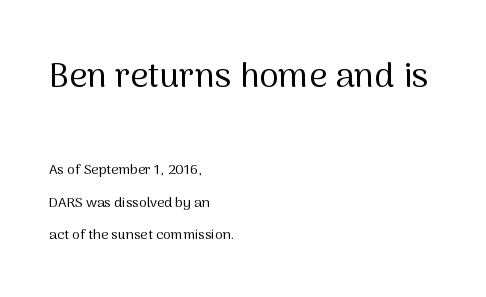
The image shows 35 px regular-weight sans-serif type, upright; set left-aligned, loose line spacing (2.32x), normal letter spacing, not underlined; the first (top) block is 2.5x larger; medium stroke contrast and a medium x-height.
